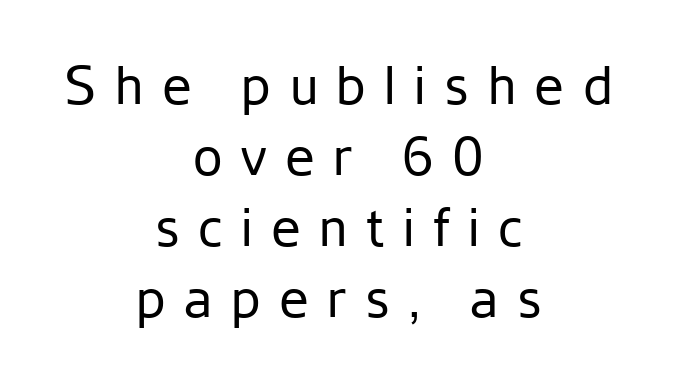
The image shows 53 px regular-weight sans-serif type, upright; set centered, normal line spacing (1.34x), unusually wide letter spacing (+0.35 em), not underlined; low stroke contrast and a medium x-height.
